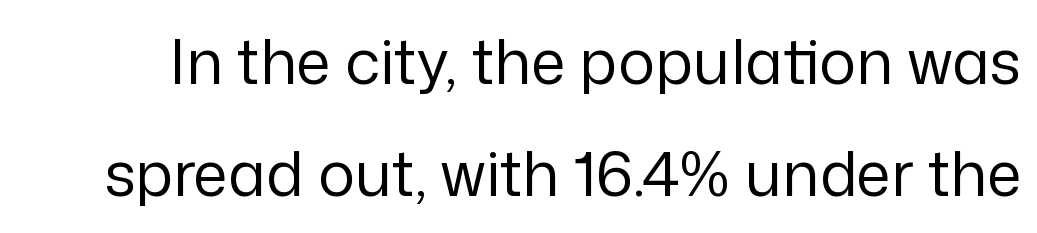
{"serif": "no", "italic": "no", "bold": "no", "weight": "regular", "width": "normal", "stroke_contrast": "low", "x_height": "medium", "monospaced": "no", "underline": "no", "line_spacing_ratio": 1.81, "letter_spacing": "normal", "letter_spacing_em": 0.0, "glyph_px": 62}
